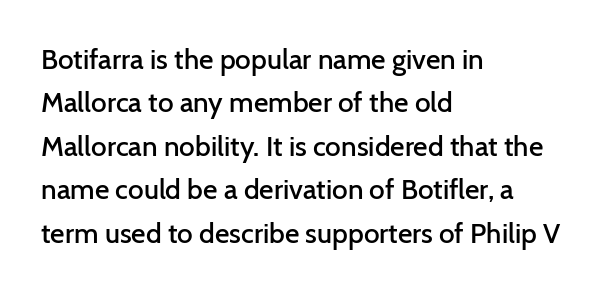
{"serif": "no", "italic": "no", "bold": "semi", "weight": "semibold", "width": "normal", "stroke_contrast": "low", "x_height": "medium", "monospaced": "no", "underline": "no", "align": "left", "line_spacing": "normal", "line_spacing_ratio": 1.55, "letter_spacing": "normal", "letter_spacing_em": 0.0, "glyph_px": 28}
